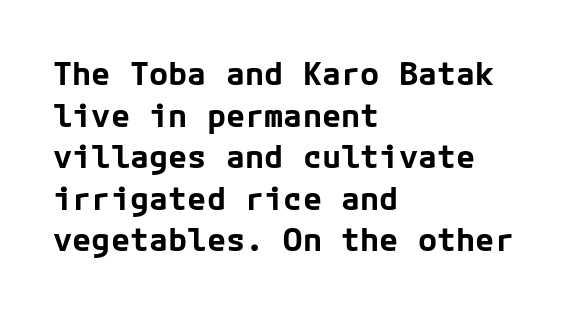
The rag falls on the right side of this text block. Ascenders rise straight up at ninety degrees. A normal amount of white space separates one row of letters from the next. The strokes are fattened all the way to bold. In terms of letterform style, serifs are entirely absent.
